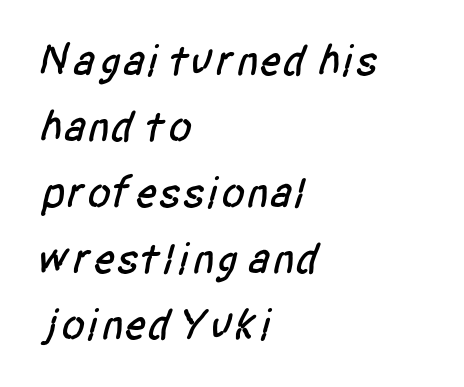
The image shows 44 px condensed sans-serif type; set left-aligned, normal line spacing (1.5x), normal letter spacing, not underlined; low stroke contrast and a large x-height.
